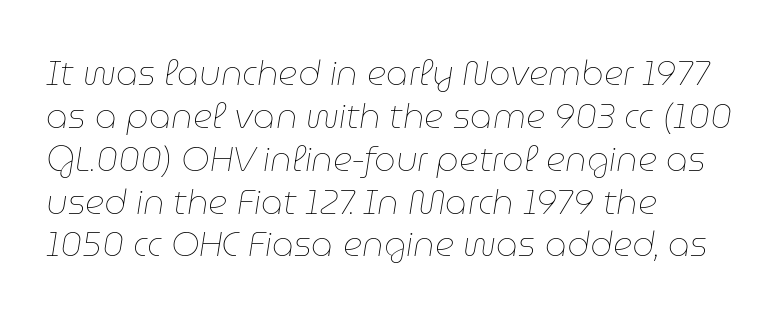
The image shows 34 px thin type, italic (leaning right); set left-aligned, normal line spacing (1.26x), normal letter spacing, not underlined; low stroke contrast and a medium x-height.
